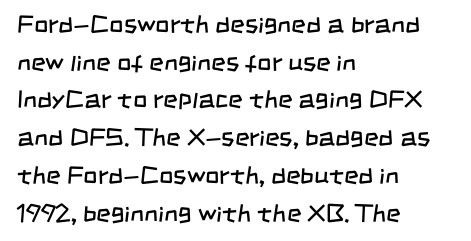
Caption: face not bold, strokes unweighted. Leftover space on each line is placed entirely after the last word. Nobody touched the tracking dial on this one. The leading is moderate, giving the passage an even texture.
